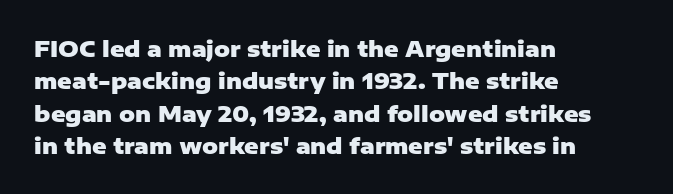
{"italic": "no", "bold": "yes", "underline": "no", "align": "left", "line_spacing": "normal", "line_spacing_ratio": 1.47, "letter_spacing": "normal", "letter_spacing_em": 0.0, "glyph_px": 22}
